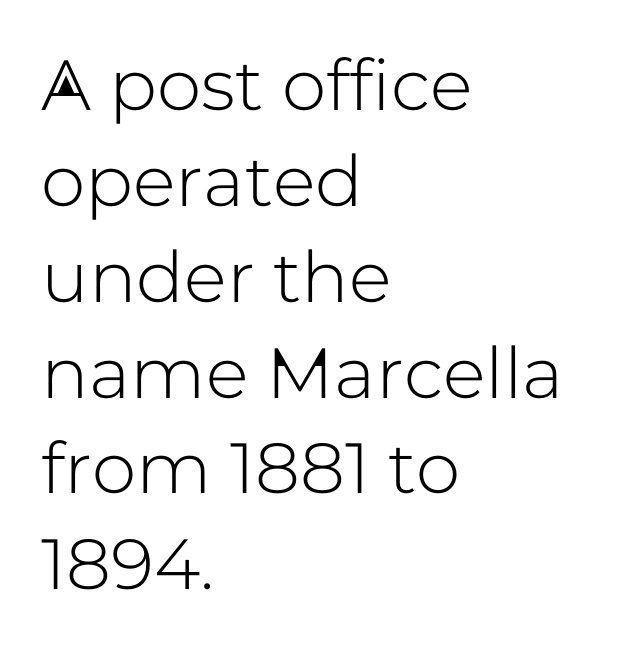
The image shows 71 px sans-serif type, upright; set left-aligned, normal line spacing (1.35x), normal letter spacing, not underlined; low stroke contrast and a medium x-height.
